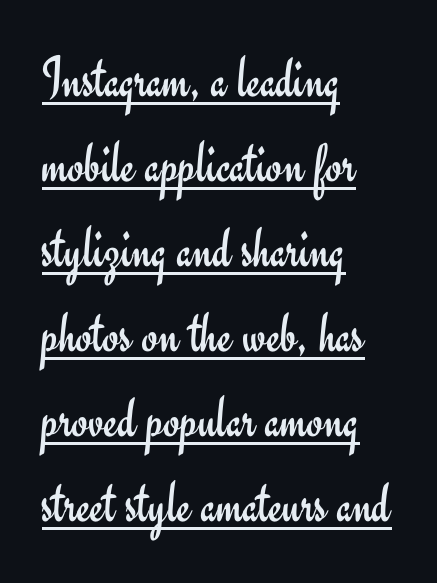
{"serif": "no", "bold": "no", "weight": "regular", "width": "normal", "stroke_contrast": "low", "x_height": "small", "monospaced": "no", "underline": "yes", "align": "left", "line_spacing": "normal", "line_spacing_ratio": 1.44, "letter_spacing": "normal", "letter_spacing_em": 0.0, "glyph_px": 59}
